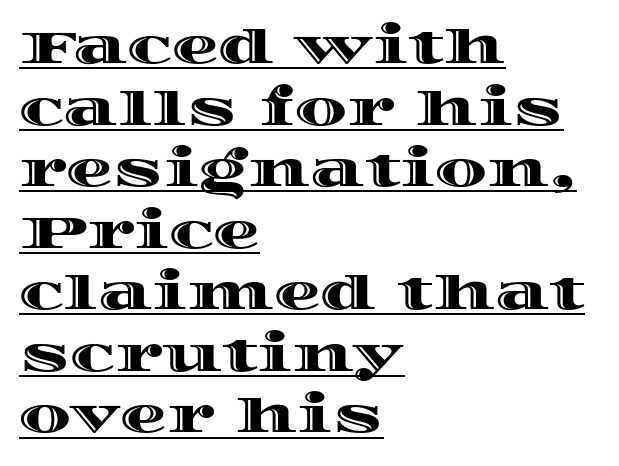
Q: Is the text italic (slanted)? A: No, it is upright.
Q: Is the text underlined? A: Yes.
Q: How is the paragraph aligned? A: Left-aligned.
Q: Is the spacing between letters normal or unusually wide? A: Normal.
Q: Is the spacing between lines tight, normal or loose? A: Normal.
Q: Width (condensed, normal, or wide)? A: Wide.
Q: x-height? A: Large.
Q: Monospaced? A: No.
